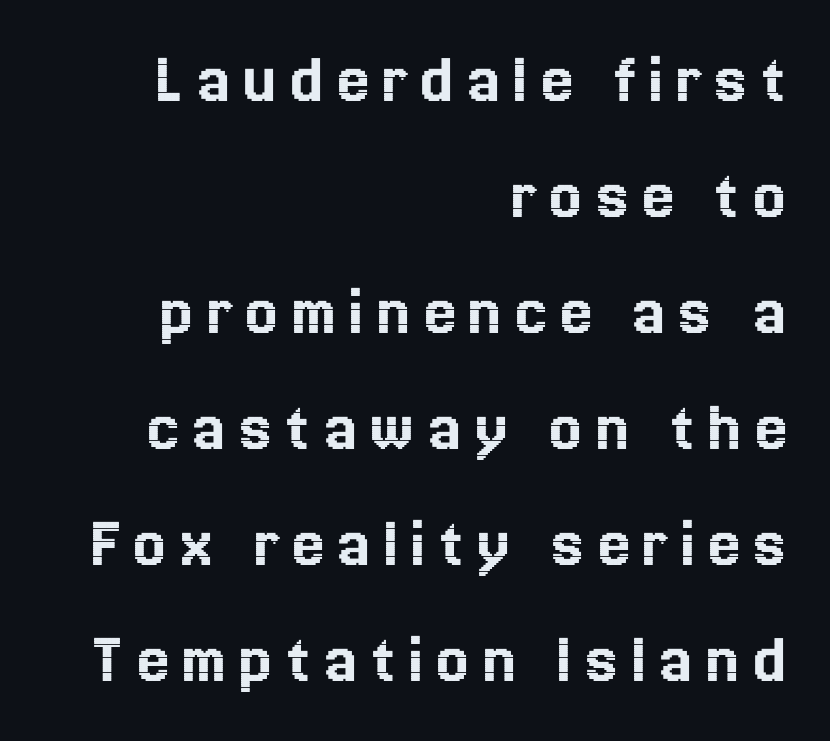
Q: Is the text italic (slanted)? A: No, it is upright.
Q: Is the text underlined? A: No.
Q: How is the paragraph aligned? A: Right-aligned.
Q: Is the spacing between lines tight, normal or loose? A: Normal.
Q: Width (condensed, normal, or wide)? A: Normal.
Q: x-height? A: Medium.
Q: Monospaced? A: No.
